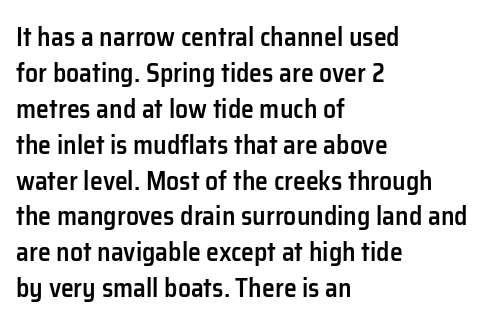
{"italic": "no", "bold": "semi", "underline": "no", "align": "left", "line_spacing": "normal", "line_spacing_ratio": 1.38, "letter_spacing": "normal", "letter_spacing_em": 0.0, "glyph_px": 26}
